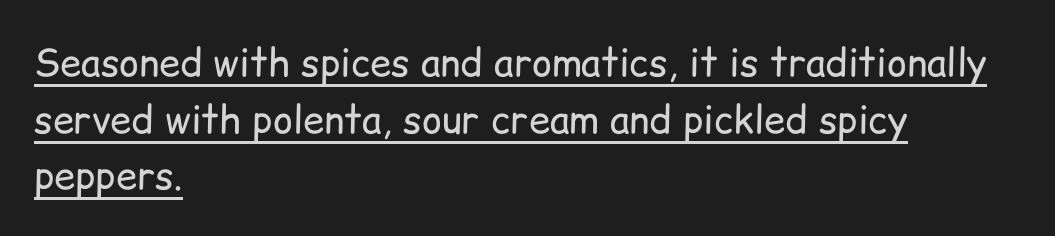
{"serif": "no", "italic": "no", "bold": "no", "weight": "regular", "width": "normal", "stroke_contrast": "low", "x_height": "medium", "monospaced": "no", "underline": "yes", "align": "left", "line_spacing": "normal", "line_spacing_ratio": 1.49, "letter_spacing": "normal", "letter_spacing_em": 0.0, "glyph_px": 38}
